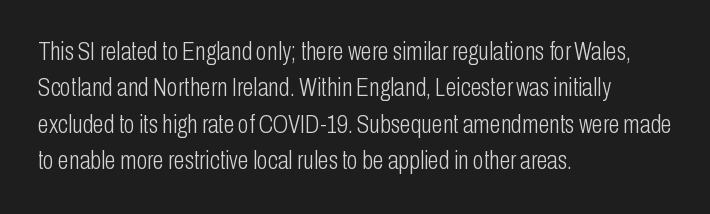
In terms of posture, this sample is upright. The passage shown has conventional tracking throughout. The zone under the glyphs is completely vacant. The lines are quadded left. These glyphs show unthickened strokes, regular width or finer. Rows of type keep a routine distance in the vertical direction.
